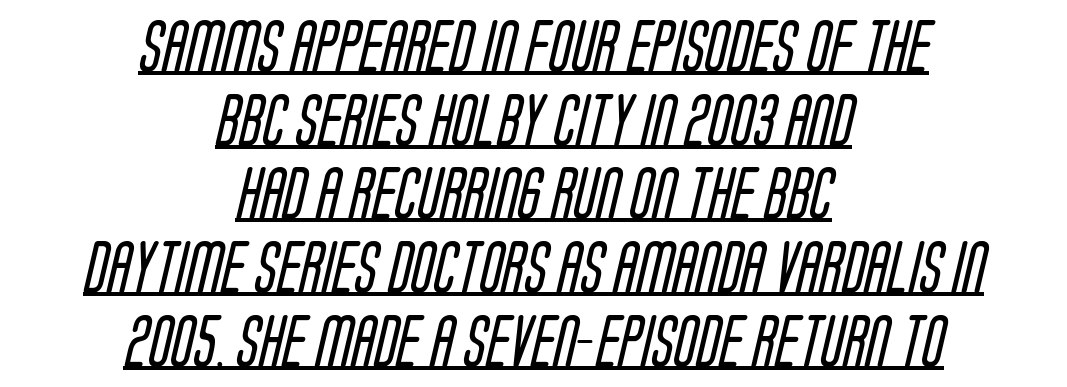
{"serif": "no", "bold": "no", "weight": "regular", "width": "condensed", "stroke_contrast": "low", "x_height": "large", "monospaced": "no", "underline": "yes", "align": "center", "line_spacing": "normal", "line_spacing_ratio": 1.39, "letter_spacing": "normal", "letter_spacing_em": 0.0, "glyph_px": 53}
